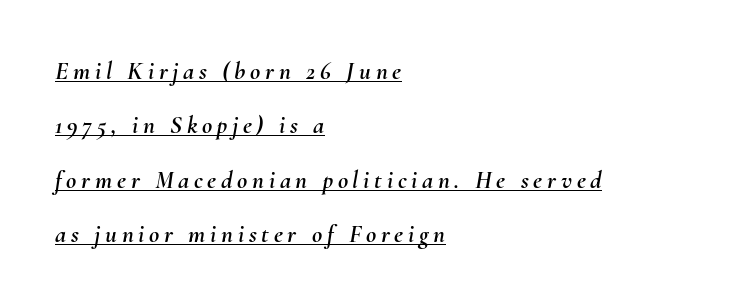
The image shows 25 px text type, italic (leaning right); set left-aligned, loose line spacing (2.18x), underlined.
